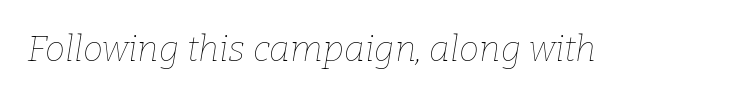
The image shows 36 px thin type, italic (leaning right); set normal letter spacing, not underlined; low stroke contrast and a medium x-height.
